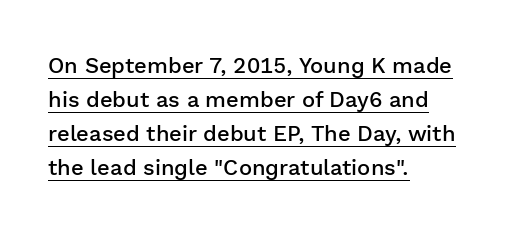
Q: Is the text bold? A: Semi-bold.
Q: Is the text italic (slanted)? A: No, it is upright.
Q: Is the text underlined? A: Yes.
Q: How is the paragraph aligned? A: Left-aligned.
Q: Is the spacing between letters normal or unusually wide? A: Normal.
Q: Is the spacing between lines tight, normal or loose? A: Normal.
